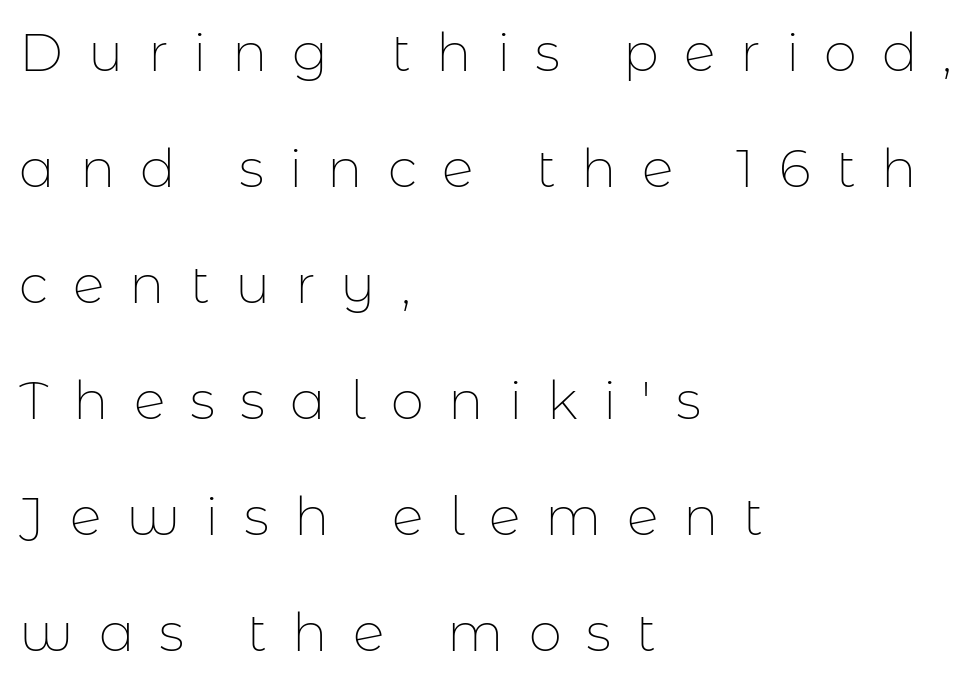
The setting favours the left margin, as ordinary paragraphs usually do. A typesetter would mark this as roman, not italic. Heaviness? Minimal to ordinary, like unemphasized prose. Rows of type keep a wide berth in the vertical direction.
